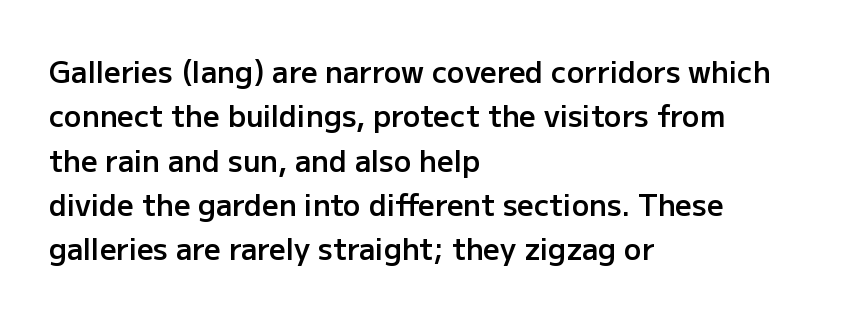
The image shows 29 px semibold sans-serif type, upright; set left-aligned, normal line spacing (1.53x), normal letter spacing, not underlined; low stroke contrast and a medium x-height.
